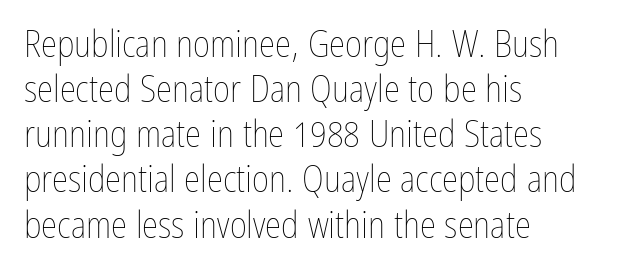
The image shows 37 px thin, condensed type, upright; set left-aligned, line spacing 1.22x, normal letter spacing, not underlined; low stroke contrast and a medium x-height.
